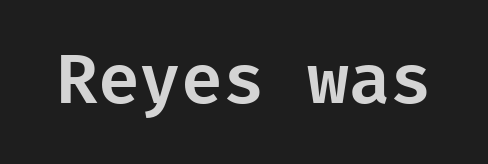
Quick note: not italic, upright. Check the space under the baseline: it is left empty. Stroke terminals: plain, sans-serif. In terms of letterspacing, this is plain default setting.
